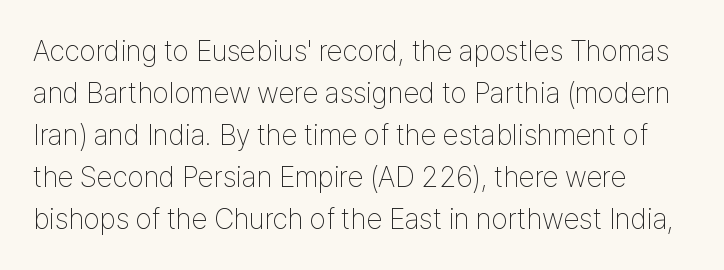
Q: Is the text bold? A: No.
Q: Is the text italic (slanted)? A: No, it is upright.
Q: Is the typeface a serif or a sans-serif typeface? A: Sans-serif.
Q: Is the text underlined? A: No.
Q: Is the spacing between letters normal or unusually wide? A: Normal.
Q: Is the spacing between lines tight, normal or loose? A: Normal.
Q: Width (condensed, normal, or wide)? A: Condensed.
Q: Stroke contrast? A: Low.
Q: x-height? A: Medium.
Q: Monospaced? A: No.
